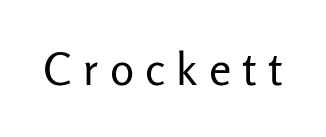
The image shows 45 px regular-weight sans-serif type, upright; set unusually wide letter spacing (+0.25 em), not underlined; low stroke contrast and a medium x-height.
